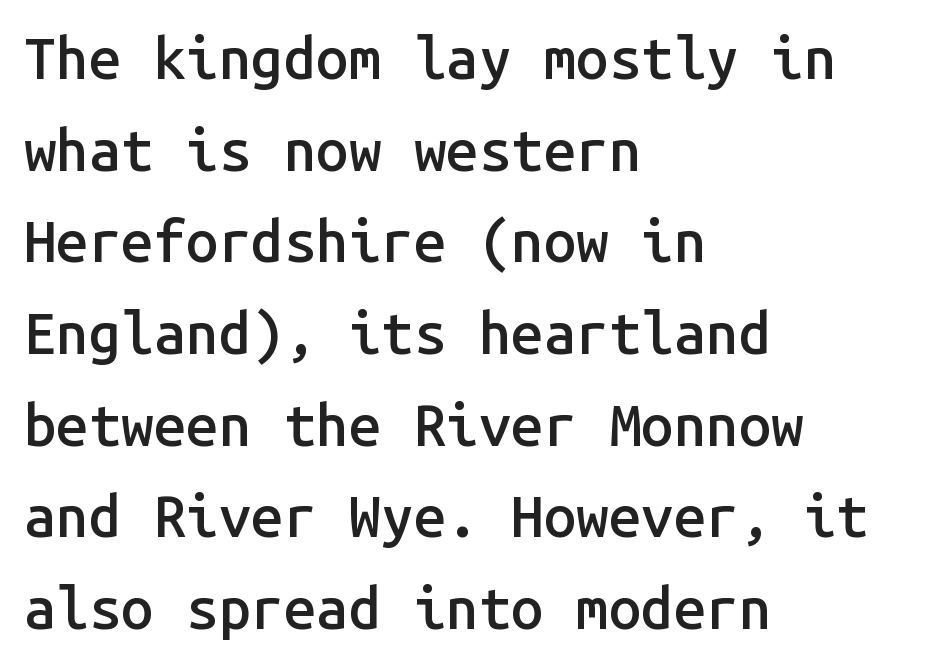
Here the designer chose a console-style face with uniform glyph widths. The font's upright variant was chosen for this text. Nope, no serifs anywhere on these letters. The compositor pushed each line to the left boundary. Descender tails drop into unmarked territory.
